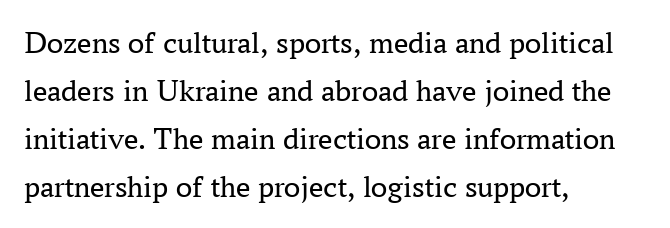
The image shows 32 px regular-weight serif type, upright; set left-aligned, normal line spacing (1.5x), normal letter spacing, not underlined; medium stroke contrast and a medium x-height.
